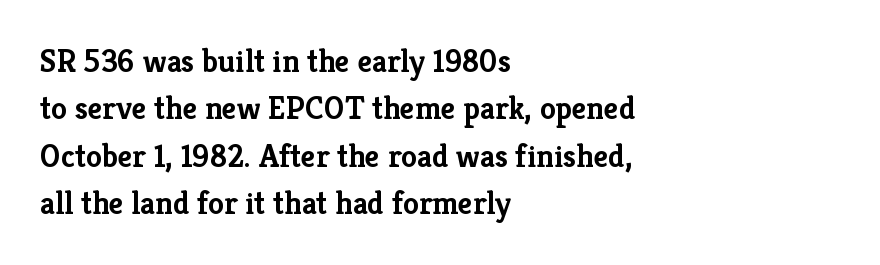
Q: Is the text bold? A: Yes.
Q: Is the text italic (slanted)? A: No, it is upright.
Q: Is the typeface a serif or a sans-serif typeface? A: Serif.
Q: Is the text underlined? A: No.
Q: How is the paragraph aligned? A: Left-aligned.
Q: Is the spacing between letters normal or unusually wide? A: Normal.
Q: Is the spacing between lines tight, normal or loose? A: Normal.
Q: Width (condensed, normal, or wide)? A: Normal.
Q: Stroke contrast? A: Low.
Q: x-height? A: Medium.
Q: Monospaced? A: No.
